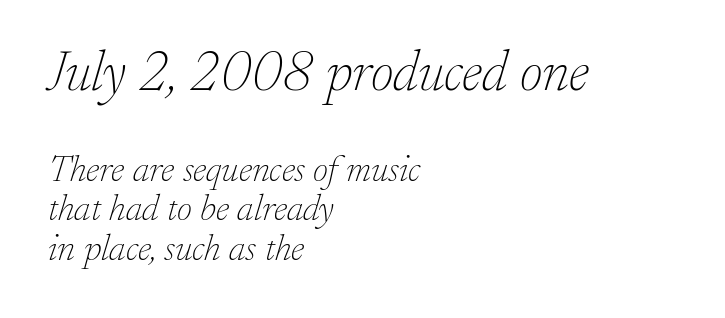
The glyphs in this specimen are seriffed. Weight class: somewhere from thin through regular. Looks like regular typesetting: each glyph gets only the width it needs. The axis of the letterforms is tilted away from vertical. Block one is the big one; block two sits smaller underneath.
